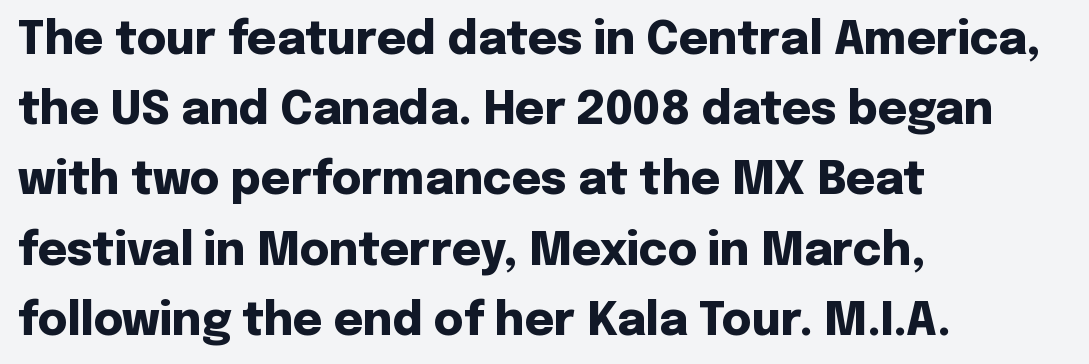
Here the designer chose a conventional face with non-uniform glyph widths. Baseline-to-baseline distance is the conventional proportion of letter height. The face used here is rendered with its standard letterfit. Heavy, bold letterforms.
